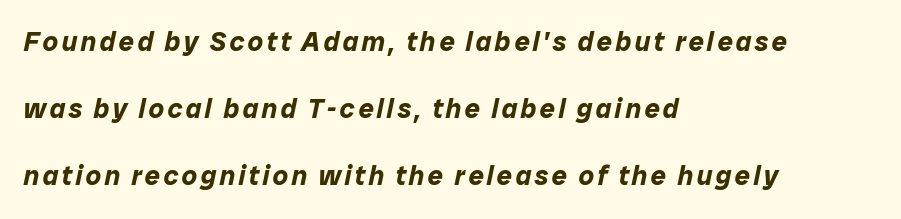
{"italic": "yes", "lean": "right", "slant_degrees": 12, "bold": "yes", "underline": "no", "align": "left", "line_spacing": "loose", "line_spacing_ratio": 2.49, "glyph_px": 27}
